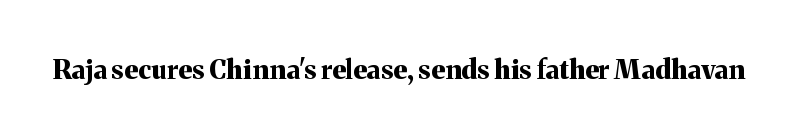
What stands out about the letter spacing? Nothing — it is the standard amount. No italicization has been applied; the sample stays upright. The gap between lines stays unmarked. Thick stems and heavy bowls — unmistakably bold.
